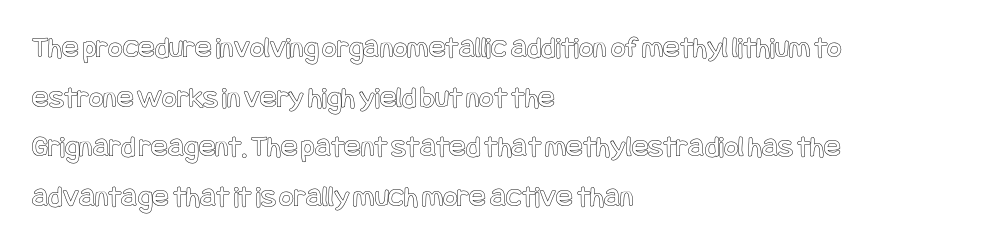
The typography opts for an upright posture over an oblique one. Letters rest on an invisible, unmarked baseline. A classic flush-left, rag-right setting is used for this passage. Honestly, the row spacing looks completely unremarkable. This rendering leaves character spacing at its baseline value.
